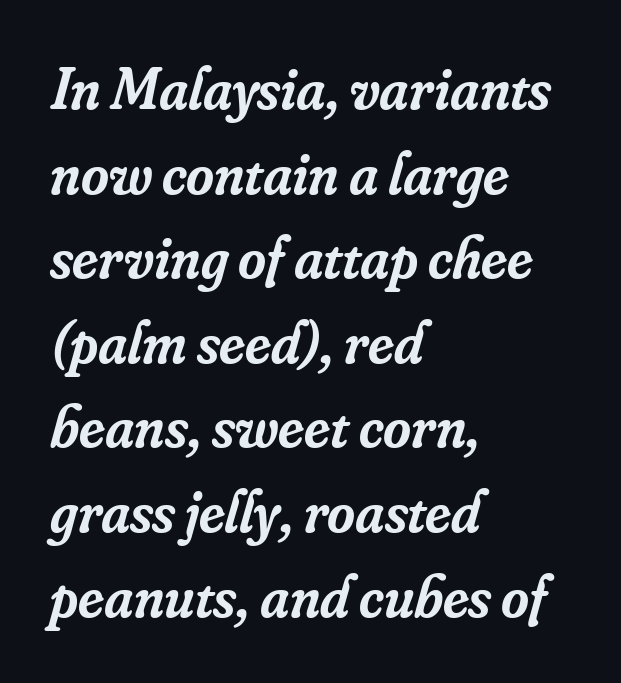
The image shows 60 px semibold serif type, italic (leaning right); set left-aligned, normal line spacing (1.41x), normal letter spacing, not underlined; low stroke contrast and a small x-height.
